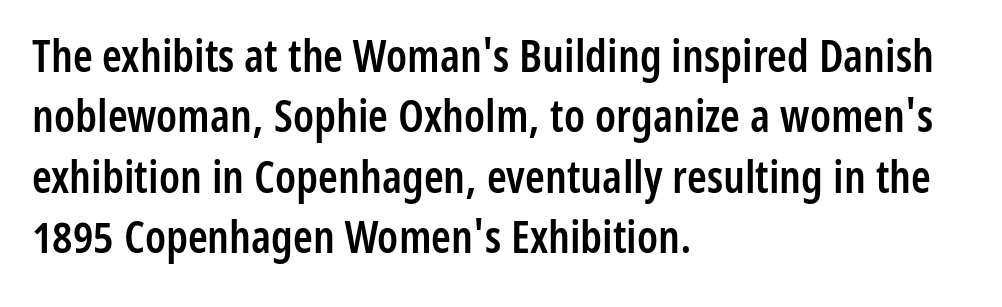
Q: Is the text bold? A: Semi-bold.
Q: Is the text italic (slanted)? A: No, it is upright.
Q: Is the typeface a serif or a sans-serif typeface? A: Sans-serif.
Q: Is the text underlined? A: No.
Q: How is the paragraph aligned? A: Left-aligned.
Q: Is the spacing between letters normal or unusually wide? A: Normal.
Q: Is the spacing between lines tight, normal or loose? A: Normal.
Q: Width (condensed, normal, or wide)? A: Condensed.
Q: Stroke contrast? A: Low.
Q: x-height? A: Medium.
Q: Monospaced? A: No.
